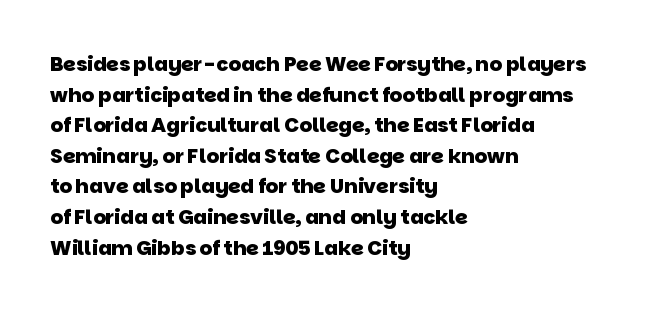
Q: Is the text bold? A: Yes.
Q: Is the text underlined? A: No.
Q: How is the paragraph aligned? A: Left-aligned.
Q: Is the spacing between letters normal or unusually wide? A: Normal.
Q: Is the spacing between lines tight, normal or loose? A: Normal.
